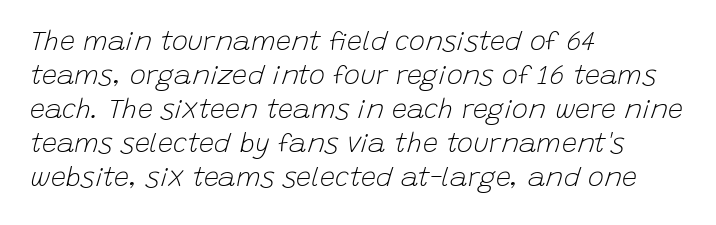
Q: Is the text bold? A: No.
Q: Is the text italic (slanted)? A: Yes, it leans right by about 15 degrees.
Q: Is the text underlined? A: No.
Q: How is the paragraph aligned? A: Left-aligned.
Q: Is the spacing between letters normal or unusually wide? A: Normal.
Q: Is the spacing between lines tight, normal or loose? A: Normal.
